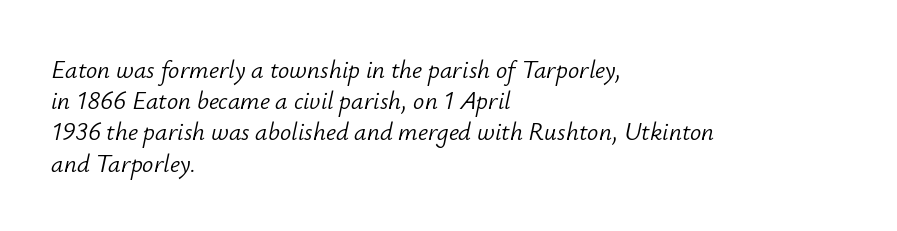
Line beginnings align vertically; line endings do not. This block has exactly the height ordinary leading produces. The lettering tilts uniformly, giving the passage an italic look. Lines of text with bare space underneath.
